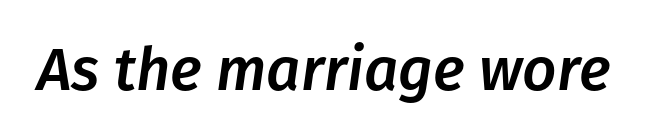
Q: Is the text italic (slanted)? A: Yes, it leans right by about 8 degrees.
Q: Is the text underlined? A: No.
Q: Is the spacing between letters normal or unusually wide? A: Normal.
Q: Width (condensed, normal, or wide)? A: Normal.
Q: Stroke contrast? A: Low.
Q: x-height? A: Medium.
Q: Monospaced? A: No.
